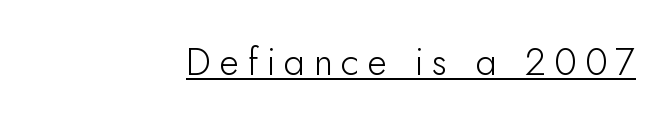
{"serif": "no", "italic": "no", "bold": "no", "weight": "light", "width": "normal", "stroke_contrast": "low", "x_height": "small", "monospaced": "no", "underline": "yes", "align": "right", "letter_spacing": "wide", "letter_spacing_em": 0.22, "glyph_px": 38}
